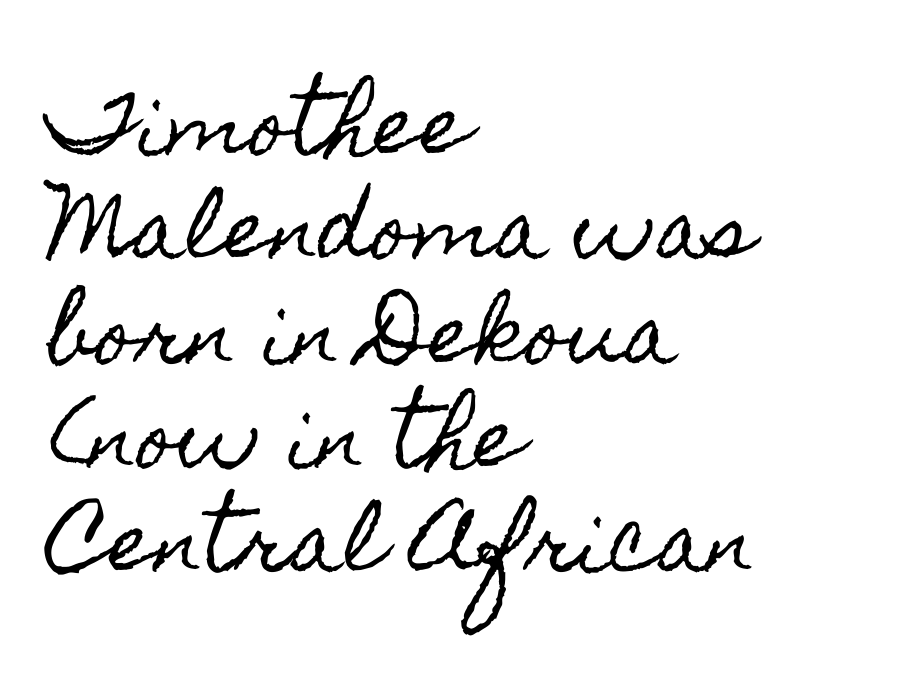
Q: Is the text italic (slanted)? A: Yes.
Q: Is the text underlined? A: No.
Q: How is the paragraph aligned? A: Left-aligned.
Q: Is the spacing between letters normal or unusually wide? A: Normal.
Q: Is the spacing between lines tight, normal or loose? A: Normal.
Q: Width (condensed, normal, or wide)? A: Condensed.
Q: x-height? A: Small.
Q: Monospaced? A: No.
